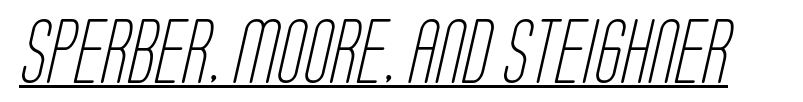
{"serif": "no", "bold": "no", "weight": "light", "width": "condensed", "stroke_contrast": "low", "x_height": "large", "monospaced": "no", "underline": "yes", "letter_spacing": "normal", "letter_spacing_em": 0.0, "glyph_px": 63}
